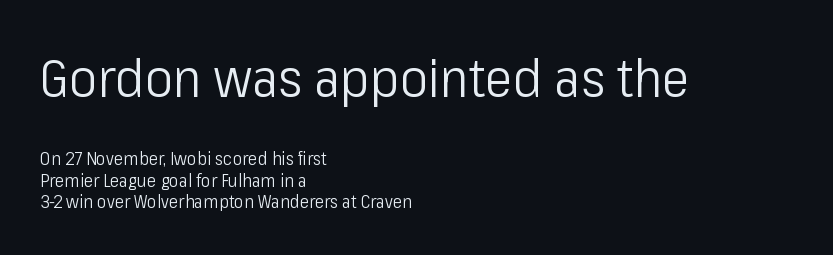
You could not count columns in this text — the font is proportionally spaced. Is the stroke heavy? The answer is a plain regular-or-lighter. The typeface chosen for these lines omits serifs. These lines are set flush left with a ragged right edge. Italic: no, the glyphs are upright roman. Nothing unusual about the tracking: characters are spaced as the font intends.
